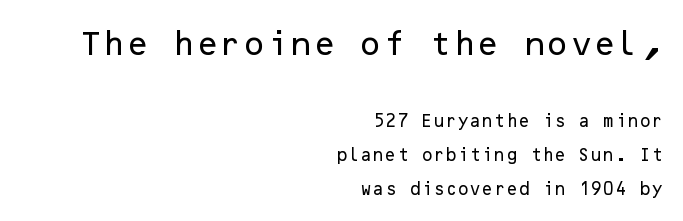
Does the copy run flush right? Yes — the right margin is perfectly even. Which chunk is bigger? The first one — the top block dwarfs the bottom. This sample uses an upright cut, with every glyph sitting square on the baseline. Bare-footed words on every line. Compared with typical paragraphs, the rows here are farther apart.
